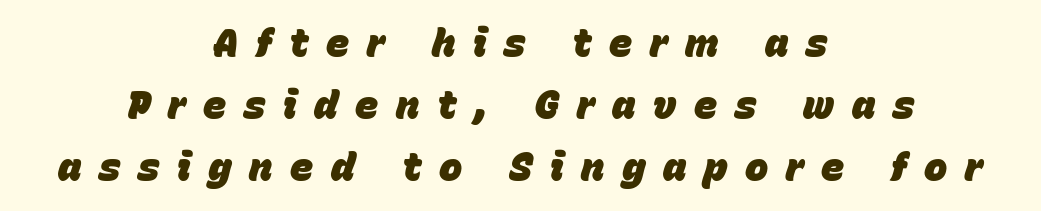
The image shows 39 px heavy type, italic (leaning right); set centered, normal line spacing (1.59x), unusually wide letter spacing (+0.45 em), not underlined; low stroke contrast and a large x-height.
